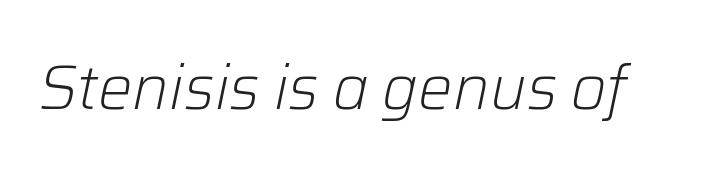
The image shows 61 px light type, italic (leaning right); set normal letter spacing, not underlined; low stroke contrast and a medium x-height.
